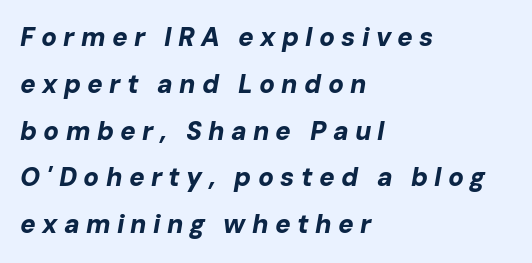
All the whitespace from short lines collects on the right. I'd describe the lettering as bold — thick and assertive. Spacing between characters has been opened up far beyond the box default. Lines of text with bare space underneath.
